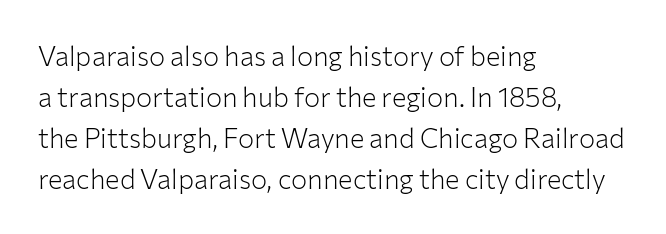
On a weight scale, this lands at 450 or below. The passage shown has conventional tracking throughout. A normal amount of white space separates one row of letters from the next. The rag falls on the right side of this text block.
